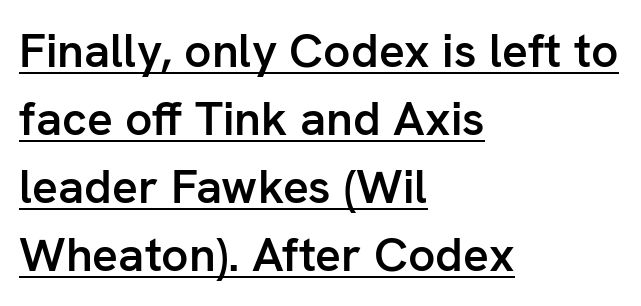
The font is running at a semibold setting, under full bold. Decoration check: the copy is underlined. Tracking here is standard; glyphs follow each other at the usual distance. The lines are quadded left.
